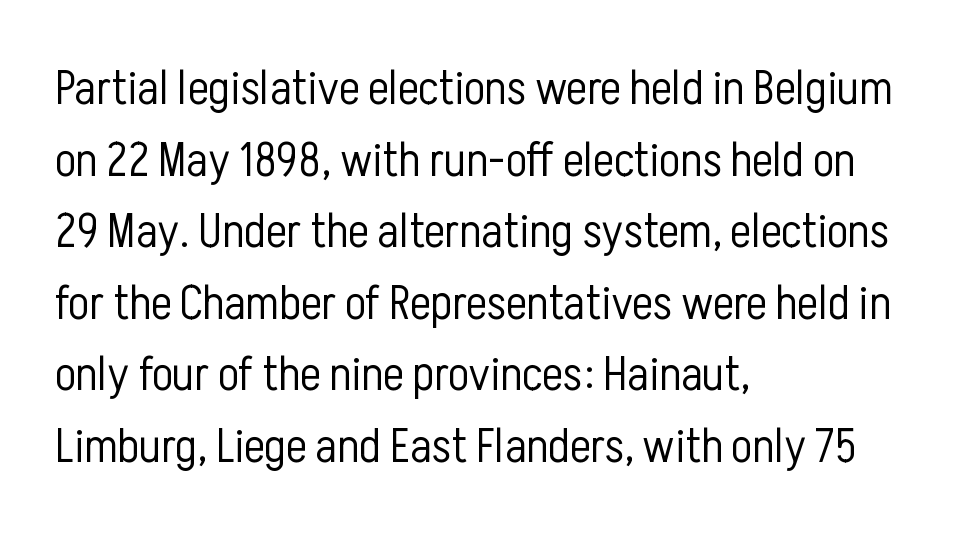
The image shows 49 px light, condensed sans-serif type, upright; set left-aligned, normal line spacing (1.46x), normal letter spacing, not underlined; low stroke contrast and a medium x-height.
